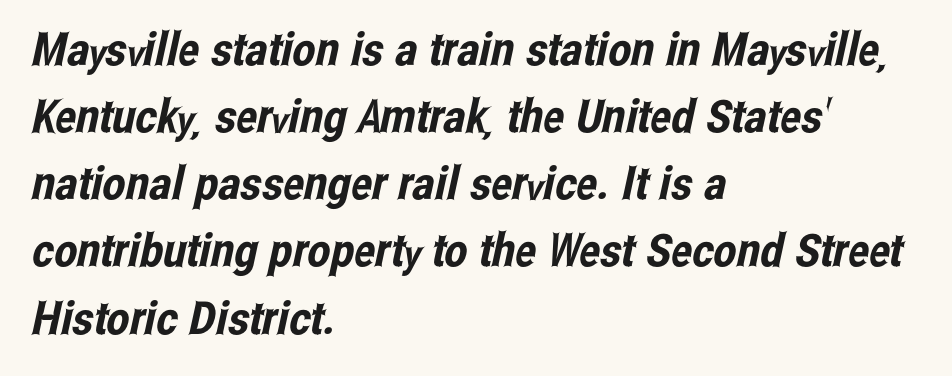
Q: Is the typeface a serif or a sans-serif typeface? A: Sans-serif.
Q: Is the text underlined? A: No.
Q: How is the paragraph aligned? A: Left-aligned.
Q: Is the spacing between letters normal or unusually wide? A: Normal.
Q: Is the spacing between lines tight, normal or loose? A: Normal.
Q: Width (condensed, normal, or wide)? A: Condensed.
Q: Stroke contrast? A: Low.
Q: x-height? A: Medium.
Q: Monospaced? A: No.
